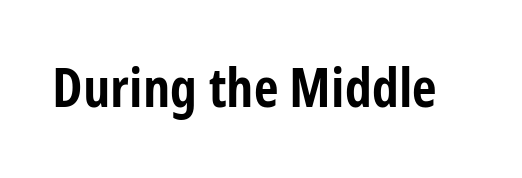
Each letter's strokes conclude bluntly, with no projecting serifs. Designer's note — italics off, roman on. The words here are not underlined. Think of a printed novel: that variable character pitch is what you see here.
